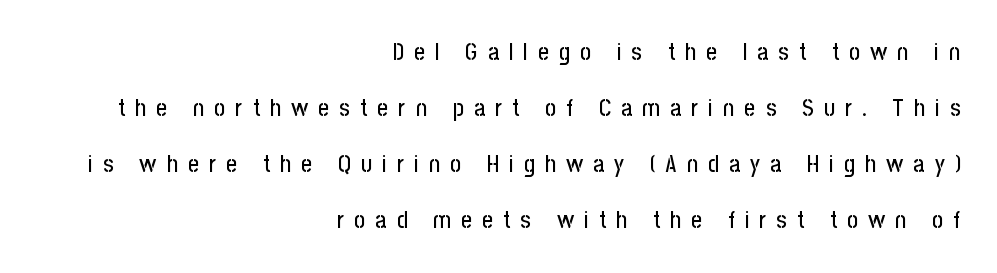
{"italic": "no", "underline": "no", "align": "right", "line_spacing": "loose", "line_spacing_ratio": 2.33, "letter_spacing": "wide", "letter_spacing_em": 0.42, "glyph_px": 24}
